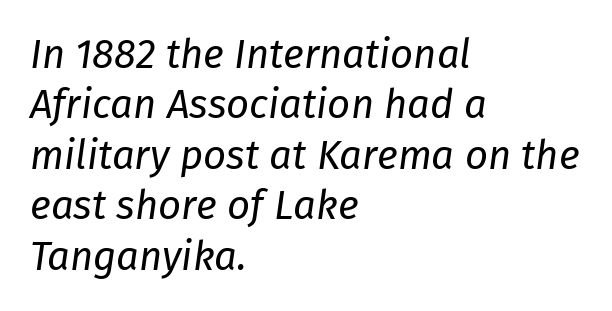
Q: Is the text bold? A: No.
Q: Is the text italic (slanted)? A: Yes, it leans right by about 8 degrees.
Q: Is the text underlined? A: No.
Q: How is the paragraph aligned? A: Left-aligned.
Q: Is the spacing between letters normal or unusually wide? A: Normal.
Q: Is the spacing between lines tight, normal or loose? A: Normal.
Q: Width (condensed, normal, or wide)? A: Normal.
Q: Stroke contrast? A: Low.
Q: x-height? A: Medium.
Q: Monospaced? A: No.
